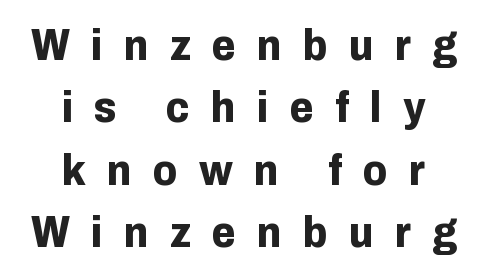
Q: Is the text bold? A: Yes.
Q: Is the text italic (slanted)? A: No, it is upright.
Q: Is the typeface a serif or a sans-serif typeface? A: Sans-serif.
Q: Is the text underlined? A: No.
Q: How is the paragraph aligned? A: Centered.
Q: Is the spacing between letters normal or unusually wide? A: Unusually wide.
Q: Is the spacing between lines tight, normal or loose? A: Normal.
Q: Width (condensed, normal, or wide)? A: Normal.
Q: Stroke contrast? A: Low.
Q: x-height? A: Medium.
Q: Monospaced? A: No.
